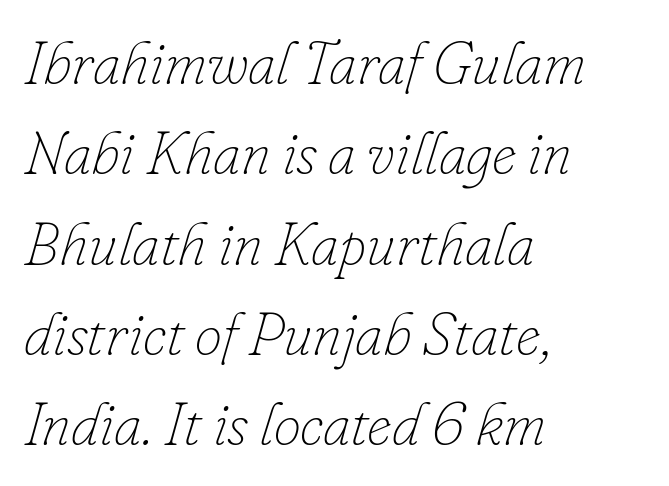
Heft: none added — not bold. Leftover space on each line is placed entirely after the last word. Notice how descenders clear the ascenders below comfortably — that's standard leading. Words float on clear page, feet unadorned. The rendering uses natural spacing where letterforms have individual widths.
